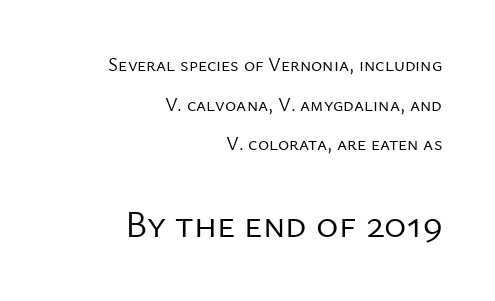
Q: Is the text bold? A: No.
Q: Is the text italic (slanted)? A: No, it is upright.
Q: Is the typeface a serif or a sans-serif typeface? A: Sans-serif.
Q: Is the text underlined? A: No.
Q: How is the paragraph aligned? A: Right-aligned.
Q: Is the spacing between letters normal or unusually wide? A: Normal.
Q: Is the spacing between lines tight, normal or loose? A: Loose.
Q: Which block of text is set in a larger size, the first (top) or the second (bottom)? A: The second (bottom) one.
Q: Width (condensed, normal, or wide)? A: Normal.
Q: Stroke contrast? A: Low.
Q: x-height? A: Medium.
Q: Monospaced? A: No.
